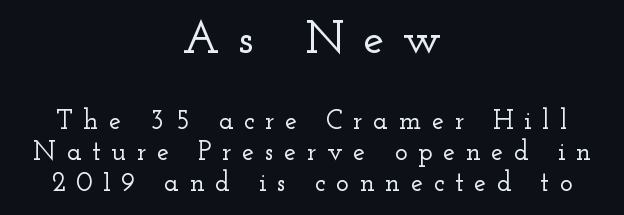
{"serif": "yes", "italic": "no", "width": "wide", "stroke_contrast": "low", "x_height": "small", "monospaced": "no", "underline": "no", "align": "center", "line_spacing": "tight", "line_spacing_ratio": 1.14, "letter_spacing": "wide", "letter_spacing_em": 0.39, "larger_block": "first", "size_ratio": 1.74, "glyph_px": 47}
